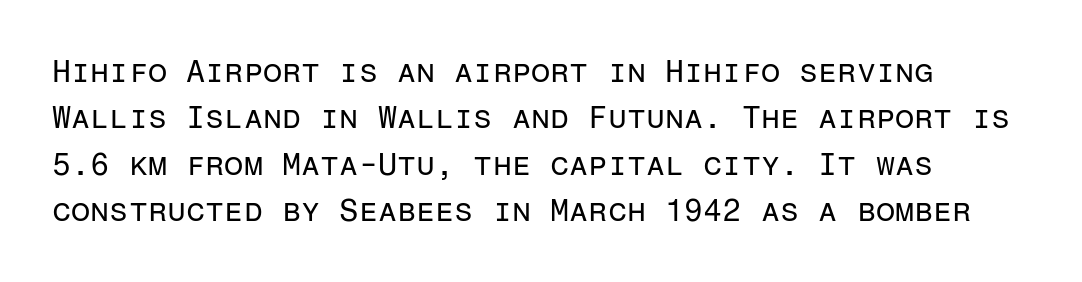
Q: Is the text bold? A: No.
Q: Is the text italic (slanted)? A: No, it is upright.
Q: Is the typeface a serif or a sans-serif typeface? A: Sans-serif.
Q: Is the text underlined? A: No.
Q: Is the spacing between letters normal or unusually wide? A: Normal.
Q: Is the spacing between lines tight, normal or loose? A: Normal.
Q: Width (condensed, normal, or wide)? A: Normal.
Q: Stroke contrast? A: Low.
Q: x-height? A: Medium.
Q: Monospaced? A: Yes.
